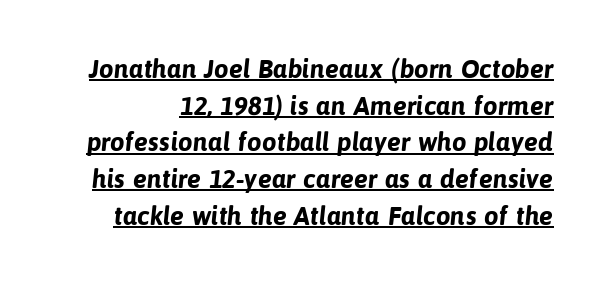
Q: Is the text bold? A: Yes.
Q: Is the text underlined? A: Yes.
Q: Is the spacing between letters normal or unusually wide? A: Normal.
Q: Is the spacing between lines tight, normal or loose? A: Normal.
